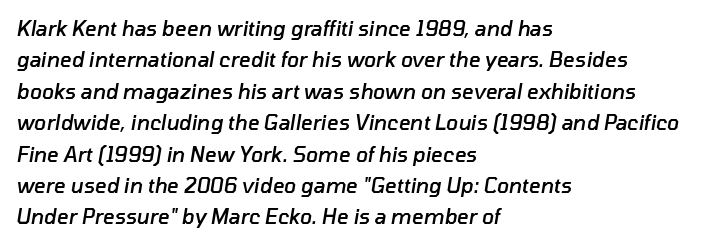
{"italic": "yes", "lean": "right", "slant_degrees": 10, "bold": "semi", "underline": "no", "align": "left", "line_spacing": "normal", "line_spacing_ratio": 1.57, "letter_spacing": "normal", "letter_spacing_em": 0.0, "glyph_px": 20}
